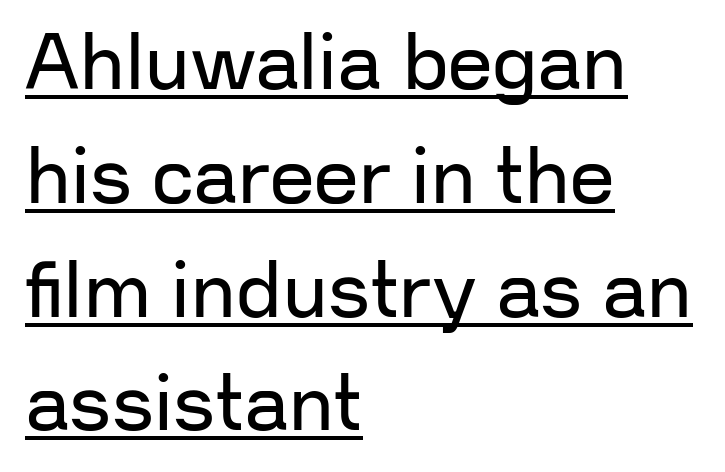
The image shows 79 px regular-weight sans-serif type, upright; set left-aligned, normal line spacing (1.44x), normal letter spacing, underlined; low stroke contrast and a medium x-height.
